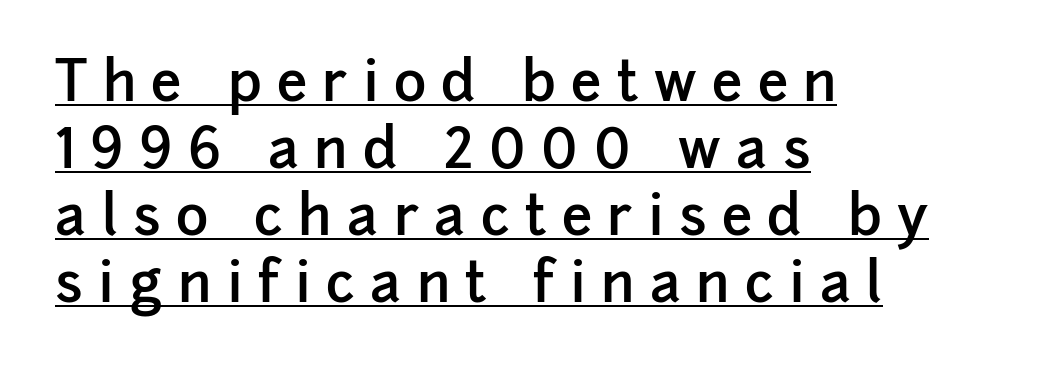
Q: Is the text bold? A: Semi-bold.
Q: Is the text italic (slanted)? A: No, it is upright.
Q: Is the typeface a serif or a sans-serif typeface? A: Sans-serif.
Q: Is the text underlined? A: Yes.
Q: How is the paragraph aligned? A: Left-aligned.
Q: Is the spacing between letters normal or unusually wide? A: Unusually wide.
Q: Width (condensed, normal, or wide)? A: Normal.
Q: Stroke contrast? A: Low.
Q: x-height? A: Medium.
Q: Monospaced? A: No.
